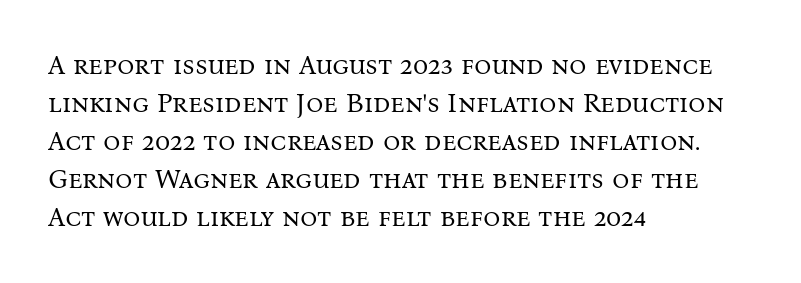
{"italic": "no", "bold": "no", "underline": "no", "align": "left", "line_spacing": "normal", "line_spacing_ratio": 1.41, "letter_spacing": "normal", "letter_spacing_em": 0.0, "glyph_px": 27}
